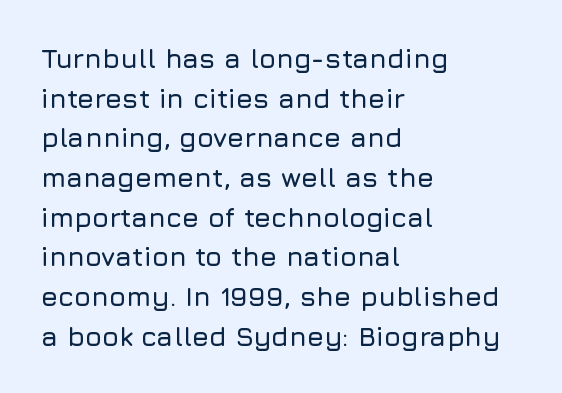
Reading down the column, the eye jumps a familiar distance to each next line. The gaps between neighbouring characters are ordinary and unremarkable. Every character sits straight up, as roman type does. These lines stack with their left ends in a neat column. Bare-footed words on every line.
